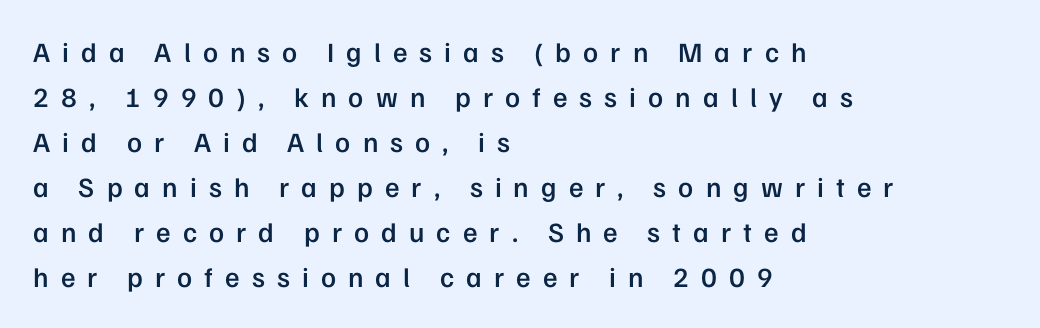
The image shows 28 px semibold sans-serif type, upright; set left-aligned, normal line spacing (1.61x), unusually wide letter spacing (+0.43 em), not underlined; low stroke contrast and a medium x-height.
